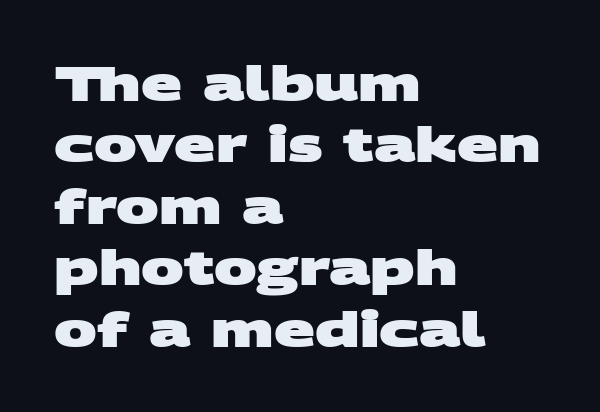
Q: Is the text bold? A: Yes.
Q: Is the typeface a serif or a sans-serif typeface? A: Sans-serif.
Q: Is the text underlined? A: No.
Q: How is the paragraph aligned? A: Left-aligned.
Q: Is the spacing between letters normal or unusually wide? A: Normal.
Q: Is the spacing between lines tight, normal or loose? A: Normal.
Q: Width (condensed, normal, or wide)? A: Wide.
Q: Stroke contrast? A: Medium.
Q: x-height? A: Large.
Q: Monospaced? A: No.
